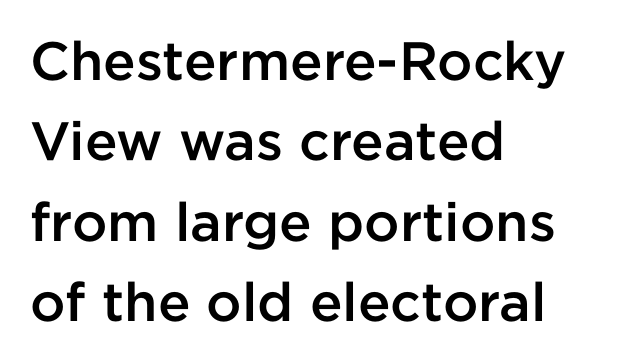
These lines are rendered in a variable-pitch font. Note: no serifs on the glyphs. Is there much room between lines? A standard amount, neither cramped nor airy. Reading down the block, your eye returns to a fixed left position each line. A bit beefed up — I'd call it semibold rather than bold.
